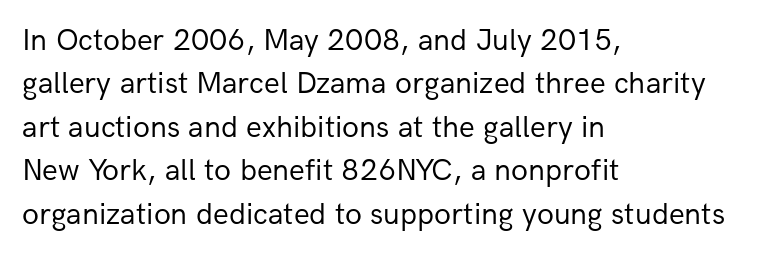
The image shows 31 px regular-weight sans-serif type, upright; set left-aligned, normal line spacing (1.4x), normal letter spacing, not underlined; low stroke contrast and a medium x-height.
